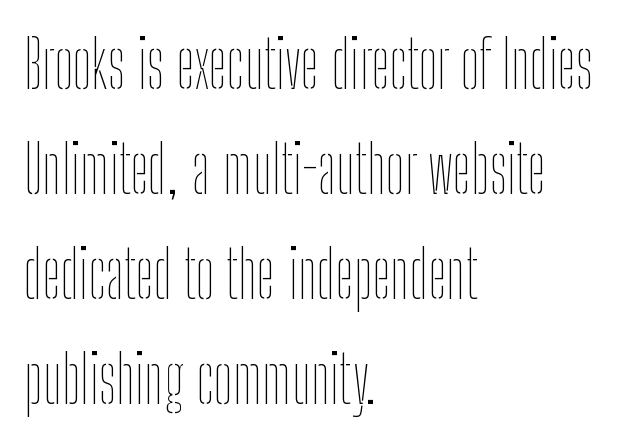
{"italic": "no", "bold": "no", "weight": "thin", "width": "condensed", "stroke_contrast": "low", "x_height": "medium", "monospaced": "no", "underline": "no", "align": "left", "line_spacing": "normal", "line_spacing_ratio": 1.59, "letter_spacing": "normal", "letter_spacing_em": 0.0, "glyph_px": 66}
